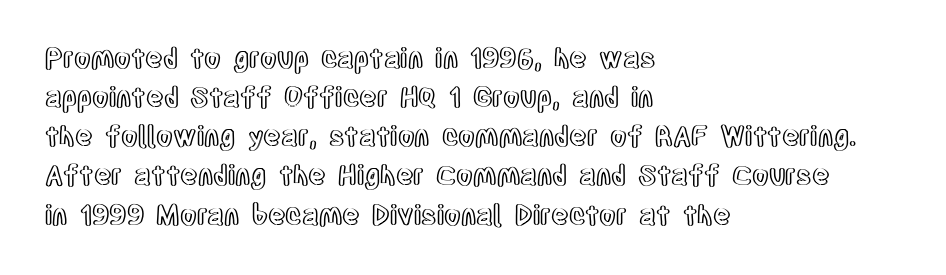
The image shows 27 px text type, upright; set left-aligned, normal line spacing (1.45x), normal letter spacing, not underlined.
